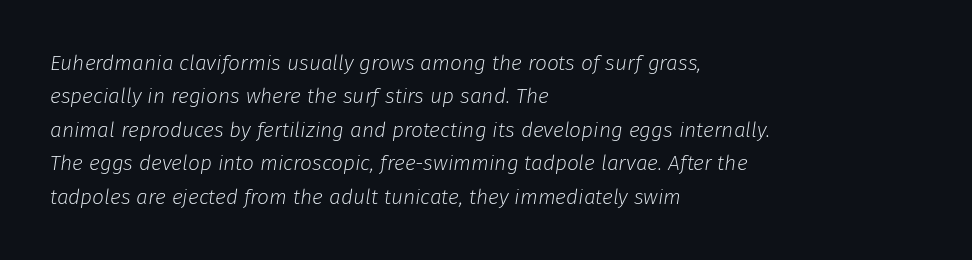
Would a proofreader flag this as italicized? Yes. If you drew a ruler down the left edge, every line would touch it. No chunkiness to these letters — they're not bold. Does extra space separate the letters? No, they use regular spacing. Clear beneath every line of the passage. Regarding leading, the lines here are spaced in the standard way.
